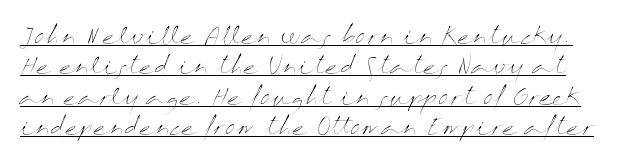
Q: Is the text bold? A: No.
Q: Is the text italic (slanted)? A: Yes.
Q: Is the text underlined? A: Yes.
Q: Is the spacing between letters normal or unusually wide? A: Normal.
Q: Is the spacing between lines tight, normal or loose? A: Normal.
